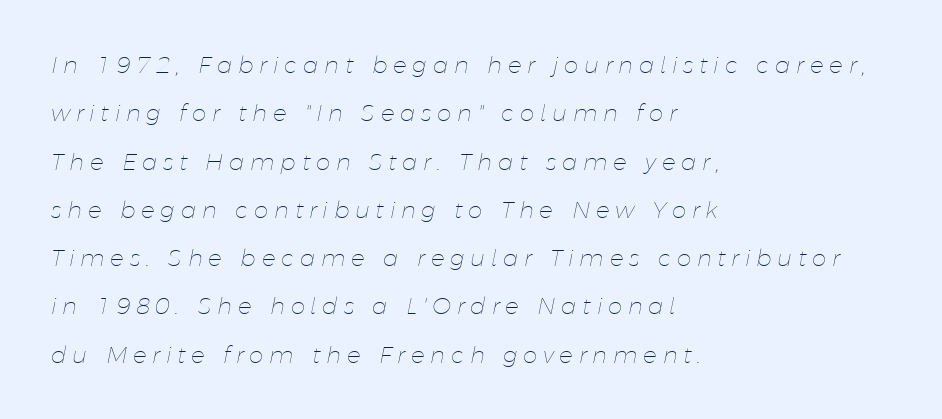
The image shows 23 px text type, italic (leaning right); set left-aligned, loose line spacing (2.1x), unusually wide letter spacing (+0.25 em), not underlined.
